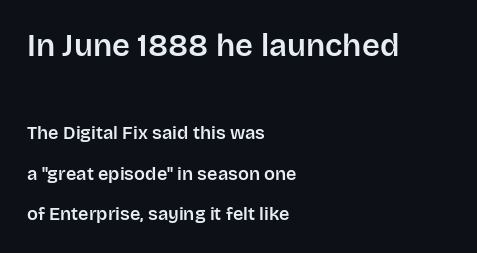
{"serif": "no", "italic": "no", "width": "normal", "stroke_contrast": "low", "x_height": "large", "monospaced": "no", "underline": "no", "align": "left", "line_spacing": "loose", "line_spacing_ratio": 2.26, "letter_spacing": "normal", "letter_spacing_em": 0.0, "larger_block": "first", "size_ratio": 1.72, "glyph_px": 31}
